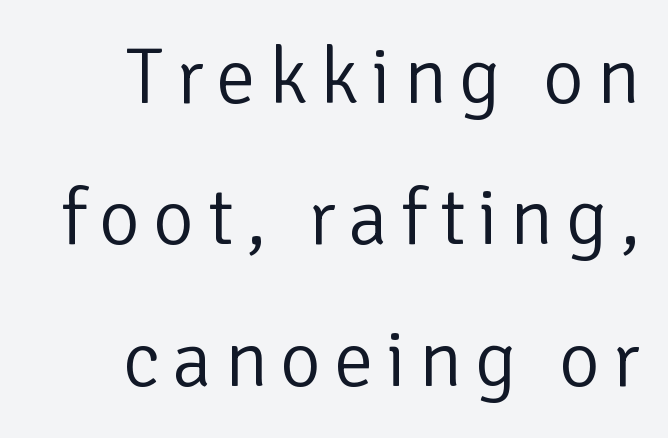
The image shows 79 px light sans-serif type, upright; set right-aligned, line spacing 1.79x, not underlined; low stroke contrast and a medium x-height.
